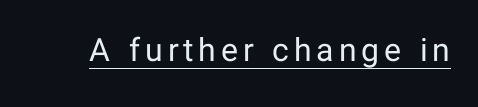
Q: Is the text bold? A: No.
Q: Is the text italic (slanted)? A: No, it is upright.
Q: Is the typeface a serif or a sans-serif typeface? A: Sans-serif.
Q: Is the text underlined? A: Yes.
Q: Width (condensed, normal, or wide)? A: Normal.
Q: Stroke contrast? A: Low.
Q: x-height? A: Medium.
Q: Monospaced? A: No.
